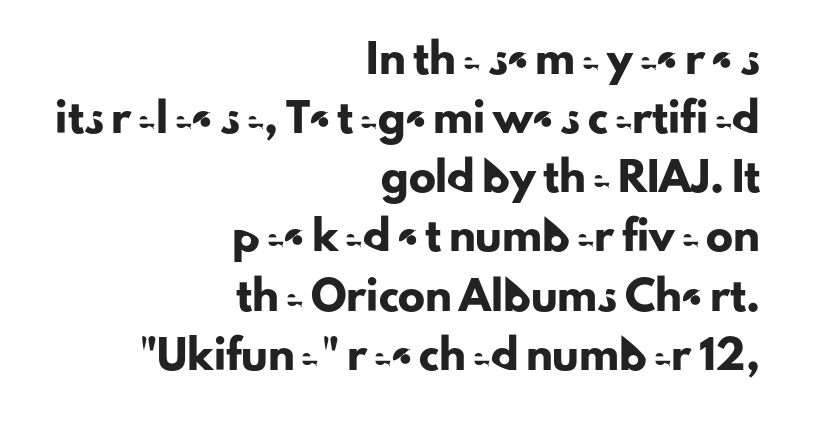
Glyph-to-glyph distance matches everyday printed text. This sample is right-justified, so line beginnings fall wherever the words allow. Quick note: underline off. A great deal of white space separates one row of letters from the next. Vertical strokes here are truly vertical.
